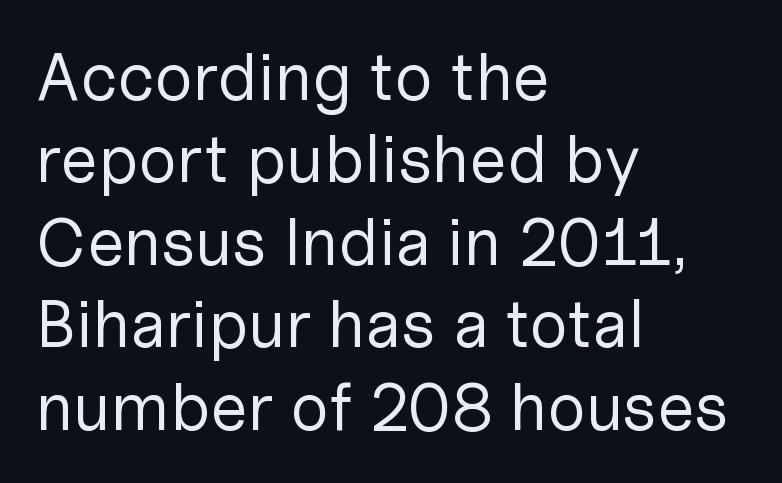
Q: Is the text bold? A: No.
Q: Is the text italic (slanted)? A: No, it is upright.
Q: Is the typeface a serif or a sans-serif typeface? A: Sans-serif.
Q: Is the text underlined? A: No.
Q: How is the paragraph aligned? A: Left-aligned.
Q: Is the spacing between letters normal or unusually wide? A: Normal.
Q: Width (condensed, normal, or wide)? A: Normal.
Q: Stroke contrast? A: Low.
Q: x-height? A: Medium.
Q: Monospaced? A: No.
